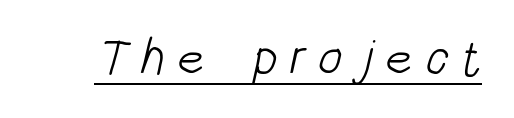
Q: Is the text bold? A: No.
Q: Is the typeface a serif or a sans-serif typeface? A: Sans-serif.
Q: Is the text underlined? A: Yes.
Q: Is the spacing between letters normal or unusually wide? A: Unusually wide.
Q: Width (condensed, normal, or wide)? A: Condensed.
Q: Stroke contrast? A: Low.
Q: x-height? A: Large.
Q: Monospaced? A: No.
